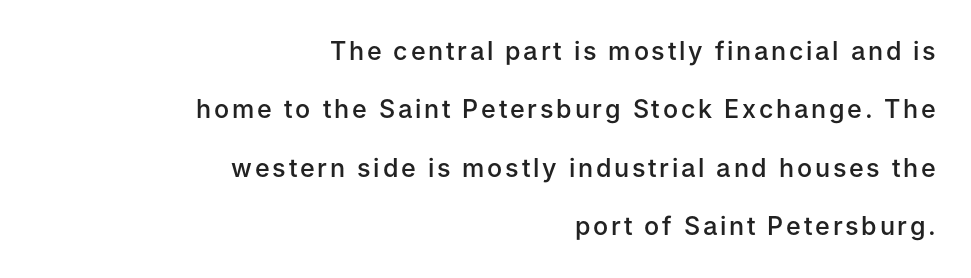
{"italic": "no", "bold": "semi", "underline": "no", "align": "right", "line_spacing": "loose", "line_spacing_ratio": 2.34, "glyph_px": 25}
